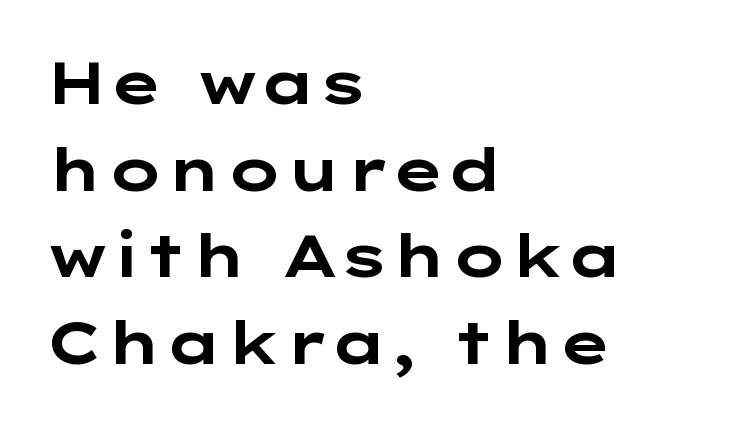
Style check: upright. Descender tails drop into unmarked territory. These lines are composed in type without serifs. The rendering anchors every line to the left-hand side. Chunky letters — that's bold for sure.
